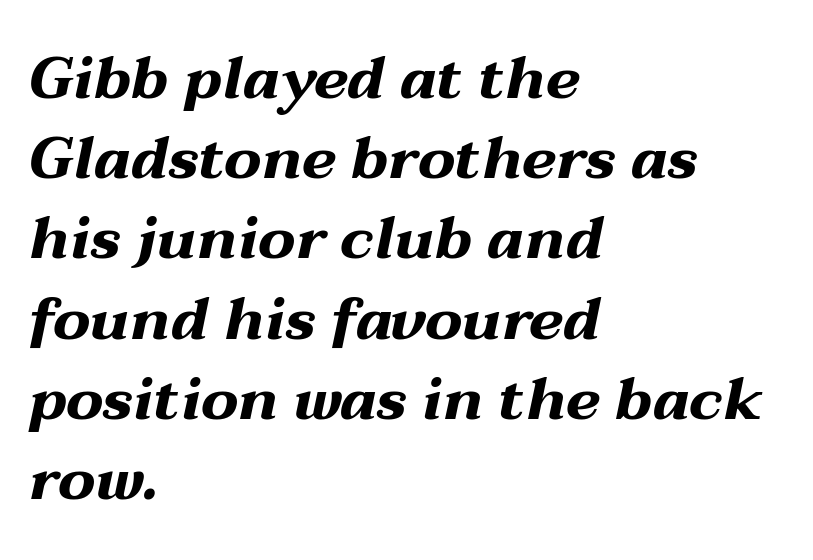
Compared with typical body copy, the letter spacing here is the same. The rendering uses natural spacing where letterforms have individual widths. Reading down the block, your eye returns to a fixed left position each line. Typesetter's note: full bold, strokes at maximum text heaviness. Emphasis-style slanted type is in use.
